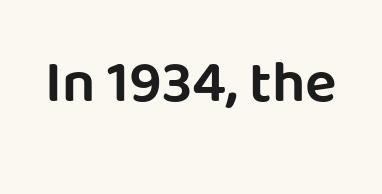
Q: Is the text italic (slanted)? A: No, it is upright.
Q: Is the typeface a serif or a sans-serif typeface? A: Sans-serif.
Q: Is the text underlined? A: No.
Q: Is the spacing between letters normal or unusually wide? A: Normal.
Q: Width (condensed, normal, or wide)? A: Normal.
Q: Stroke contrast? A: Low.
Q: x-height? A: Large.
Q: Monospaced? A: No.
